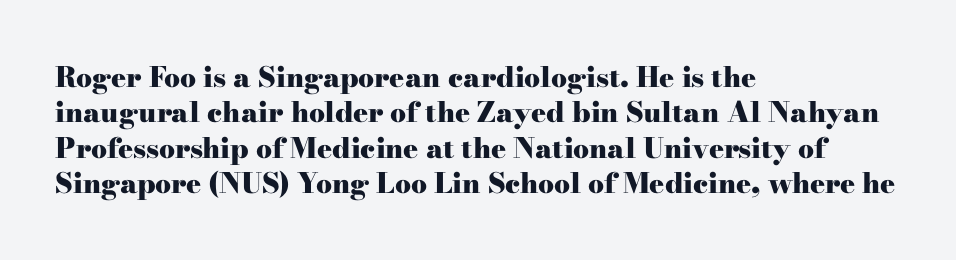
Q: Is the text bold? A: Yes.
Q: Is the text italic (slanted)? A: No, it is upright.
Q: Is the typeface a serif or a sans-serif typeface? A: Serif.
Q: Is the text underlined? A: No.
Q: How is the paragraph aligned? A: Left-aligned.
Q: Is the spacing between letters normal or unusually wide? A: Normal.
Q: Is the spacing between lines tight, normal or loose? A: Normal.
Q: Width (condensed, normal, or wide)? A: Wide.
Q: Stroke contrast? A: High.
Q: x-height? A: Small.
Q: Monospaced? A: No.
